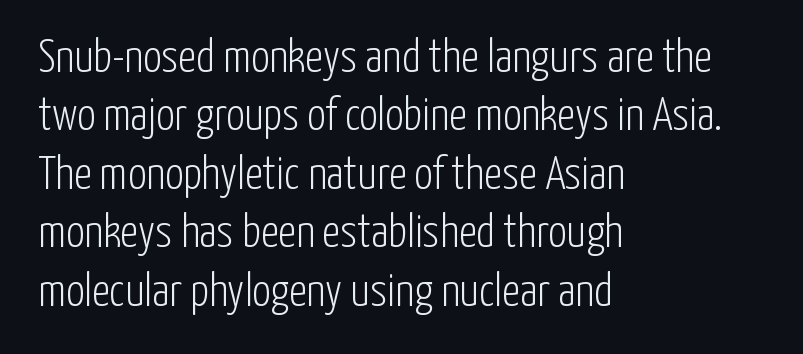
Q: Is the text bold? A: No.
Q: Is the text italic (slanted)? A: No, it is upright.
Q: Is the typeface a serif or a sans-serif typeface? A: Sans-serif.
Q: Is the text underlined? A: No.
Q: How is the paragraph aligned? A: Left-aligned.
Q: Is the spacing between letters normal or unusually wide? A: Normal.
Q: Is the spacing between lines tight, normal or loose? A: Normal.
Q: Width (condensed, normal, or wide)? A: Condensed.
Q: Stroke contrast? A: Low.
Q: x-height? A: Medium.
Q: Monospaced? A: No.
